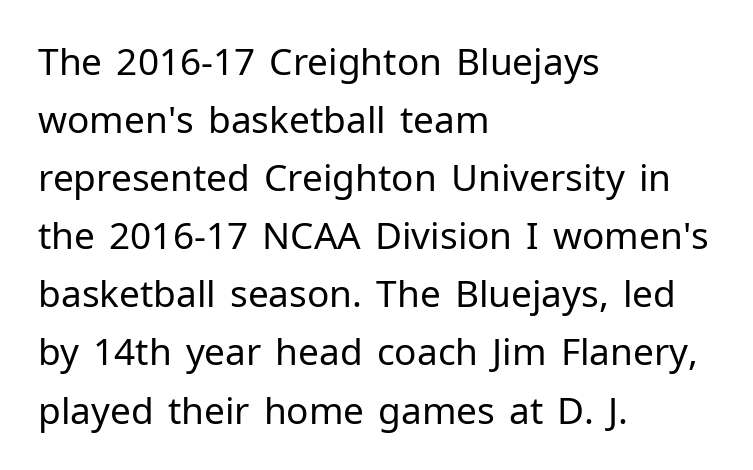
Default kerning and tracking; the words read as compact shapes. The passage shown is not bold in any degree. Is this a fixed-width face? No — the glyphs have proportional, varying widths. The baseline area is clear. A roman cut, with each character standing at attention. The space between consecutive lines is moderate.
